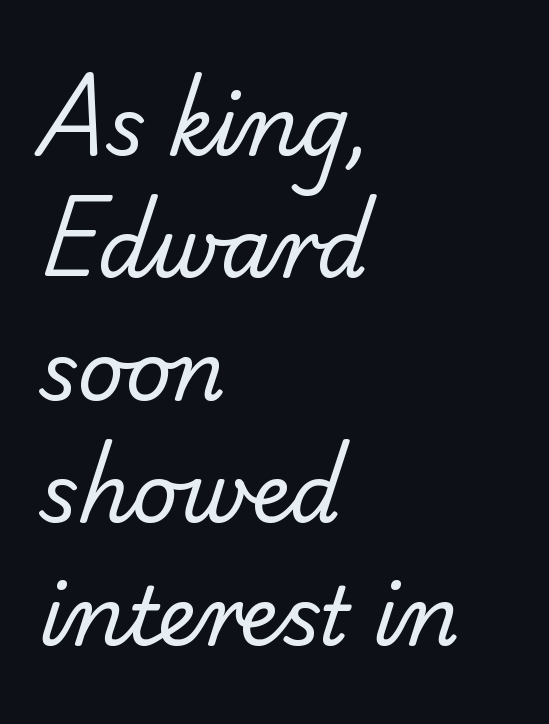
The image shows 80 px regular-weight sans-serif type; set left-aligned, normal line spacing (1.53x), normal letter spacing, not underlined; low stroke contrast and a small x-height.
